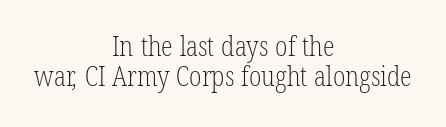
Q: Is the text bold? A: No.
Q: Is the text underlined? A: No.
Q: How is the paragraph aligned? A: Centered.
Q: Is the spacing between letters normal or unusually wide? A: Normal.
Q: Is the spacing between lines tight, normal or loose? A: Tight.
